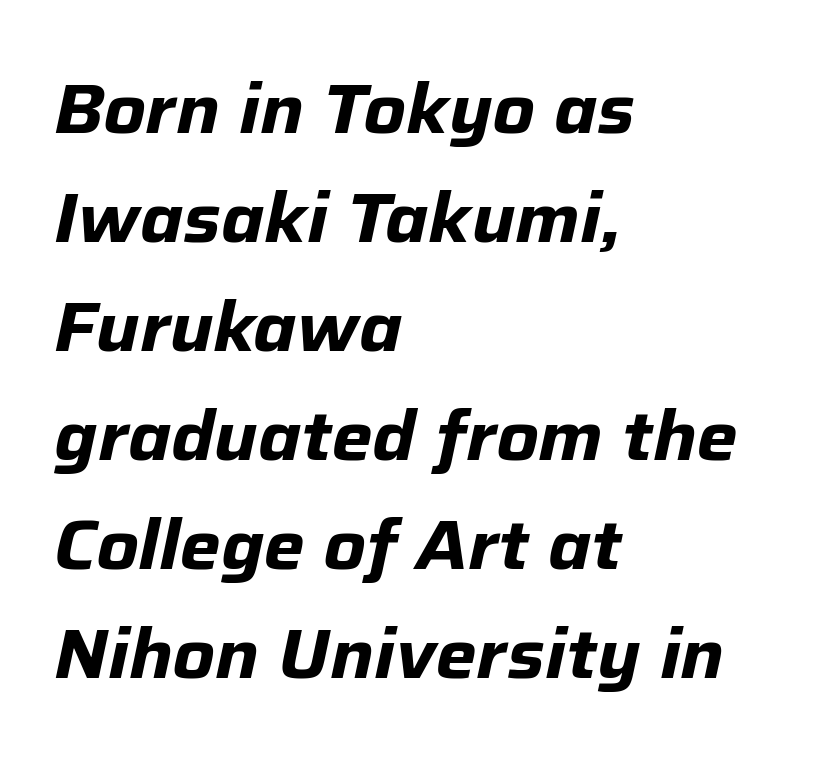
Emphasis-style slanted type is in use. Descender tails drop into unmarked territory. Compared with a centered layout, this one pins lines to the left instead. If you measured baseline to baseline, you'd find a middling distance. Compared with typical body copy, the letter spacing here is the same.
